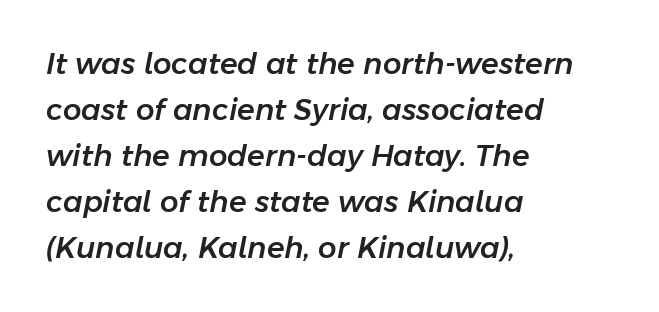
{"italic": "yes", "lean": "right", "slant_degrees": 11, "width": "normal", "stroke_contrast": "low", "x_height": "medium", "monospaced": "no", "underline": "no", "align": "left", "line_spacing": "normal", "line_spacing_ratio": 1.59, "letter_spacing": "normal", "letter_spacing_em": 0.0, "glyph_px": 29}
